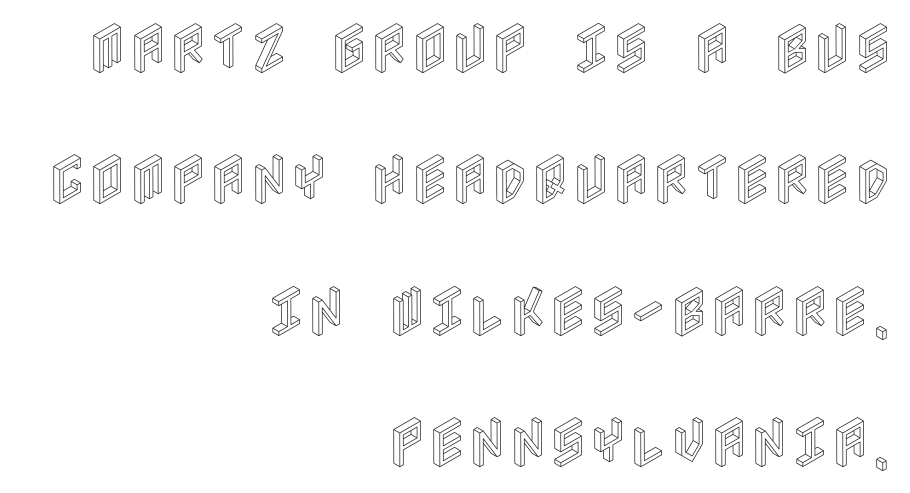
The image shows 55 px condensed type, upright; set right-aligned, loose line spacing (2.39x), normal letter spacing, not underlined; a large x-height.
